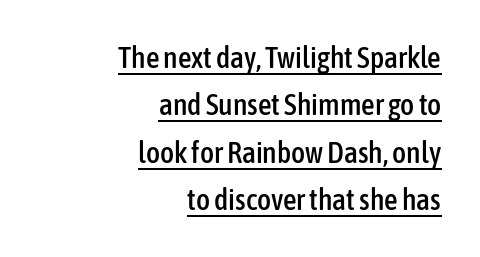
{"serif": "no", "italic": "no", "width": "condensed", "stroke_contrast": "low", "x_height": "medium", "monospaced": "no", "underline": "yes", "align": "right", "line_spacing": "normal", "line_spacing_ratio": 1.58, "letter_spacing": "normal", "letter_spacing_em": 0.0, "glyph_px": 30}
